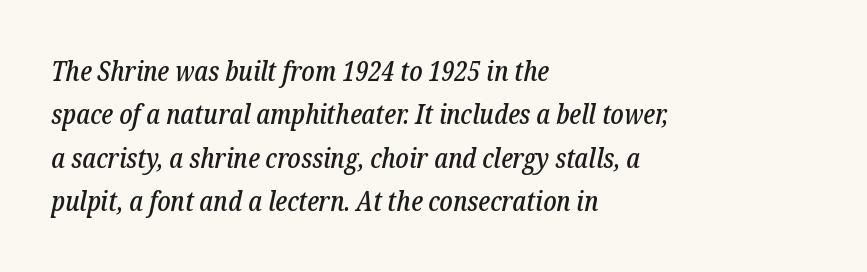
{"serif": "yes", "italic": "yes", "lean": "right", "slant_degrees": 12, "width": "condensed", "stroke_contrast": "low", "x_height": "medium", "monospaced": "no", "underline": "no", "align": "left", "line_spacing": "normal", "line_spacing_ratio": 1.55, "letter_spacing": "normal", "letter_spacing_em": 0.0, "glyph_px": 28}
